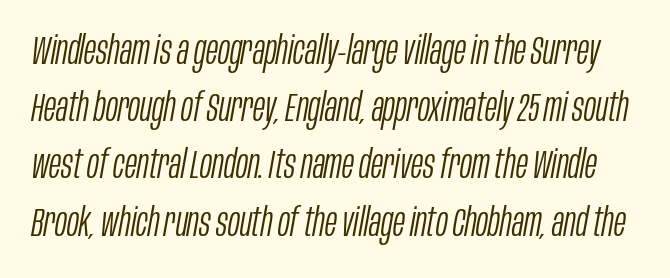
The image shows 40 px light, condensed type, italic (leaning right); set normal line spacing (1.43x), normal letter spacing, not underlined; low stroke contrast and a large x-height.
